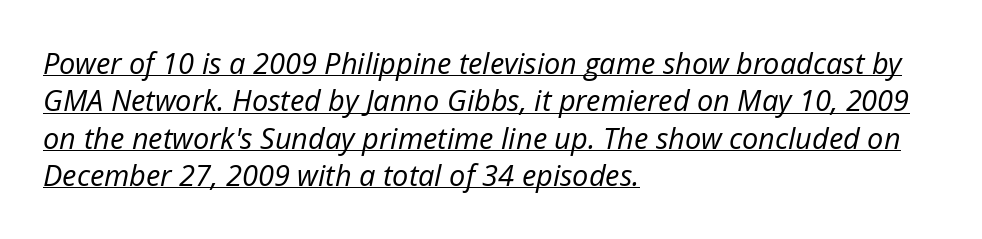
The image shows 29 px regular-weight type, italic (leaning right); set left-aligned, normal line spacing (1.29x), normal letter spacing, underlined; low stroke contrast and a medium x-height.
